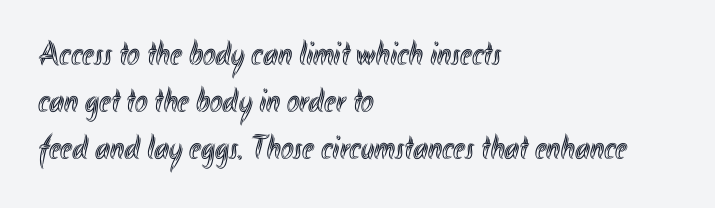
Q: Is the text italic (slanted)? A: Yes.
Q: Is the text underlined? A: No.
Q: How is the paragraph aligned? A: Left-aligned.
Q: Is the spacing between letters normal or unusually wide? A: Normal.
Q: Is the spacing between lines tight, normal or loose? A: Normal.
Q: Width (condensed, normal, or wide)? A: Condensed.
Q: x-height? A: Small.
Q: Monospaced? A: No.
